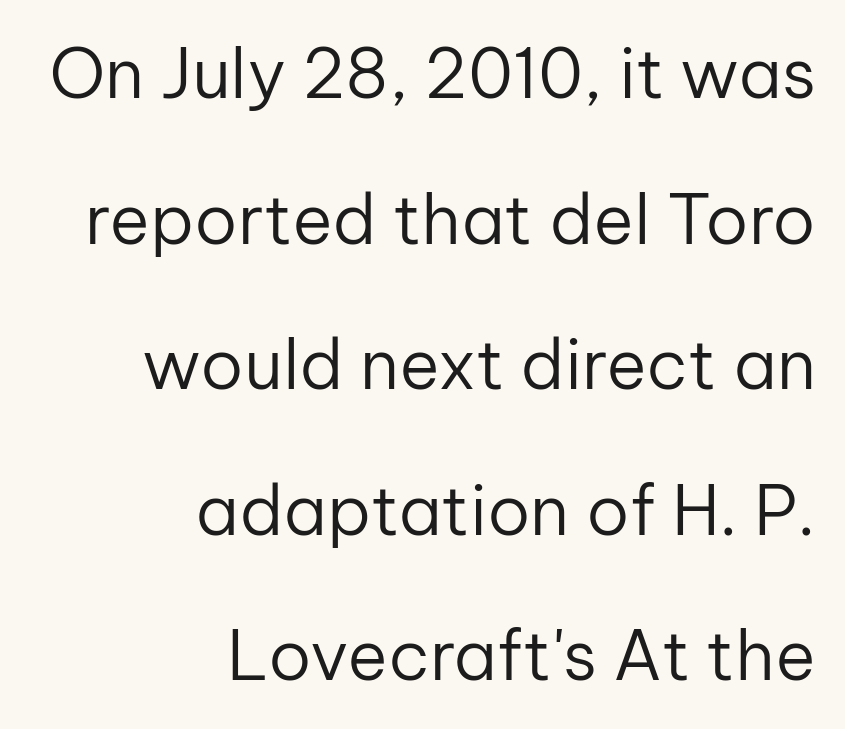
Q: Is the text bold? A: No.
Q: Is the text italic (slanted)? A: No, it is upright.
Q: Is the typeface a serif or a sans-serif typeface? A: Sans-serif.
Q: Is the text underlined? A: No.
Q: How is the paragraph aligned? A: Right-aligned.
Q: Is the spacing between letters normal or unusually wide? A: Normal.
Q: Is the spacing between lines tight, normal or loose? A: Loose.
Q: Width (condensed, normal, or wide)? A: Normal.
Q: Stroke contrast? A: Low.
Q: x-height? A: Medium.
Q: Monospaced? A: No.
